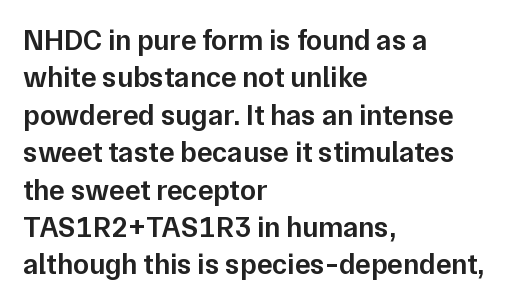
The image shows 29 px semibold sans-serif type, upright; set left-aligned, normal line spacing (1.29x), normal letter spacing, not underlined; low stroke contrast and a medium x-height.
